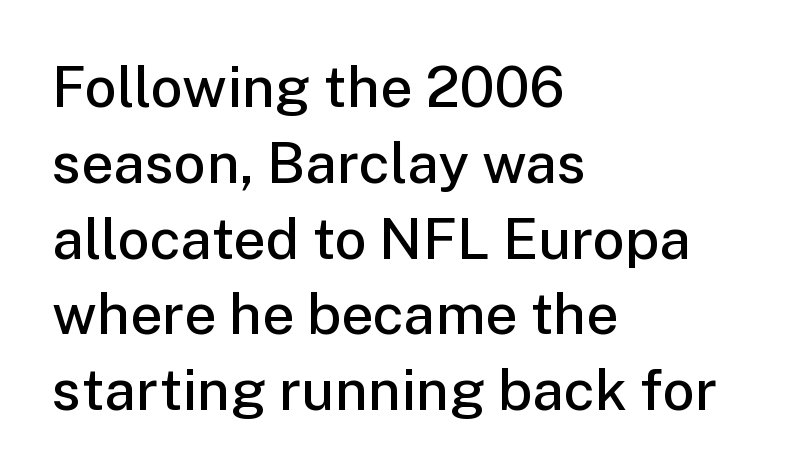
Regular leading. Letter spacing: default. The text block is weighted toward the left margin, trailing off unevenly rightward. Is this a fixed-width face? No — the glyphs have proportional, varying widths. Notice the strokes are somewhat thickened but not fully heavy: this is a semibold.
